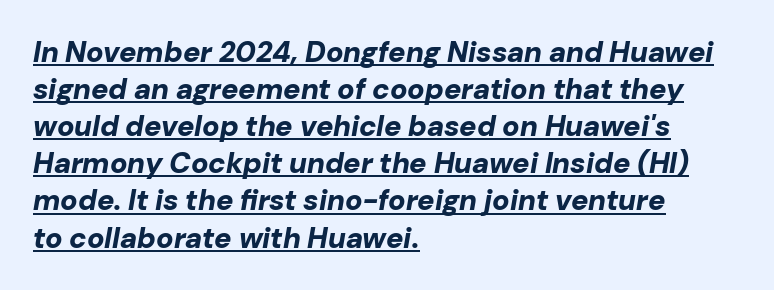
Think of a printed novel: that variable character pitch is what you see here. Spacing between characters is what you'd get straight out of the box. In terms of leading, this rendering sits right in the middle. You can see a thin bar hugging the bottom of the glyphs. Chunky letters — that's bold for sure.
